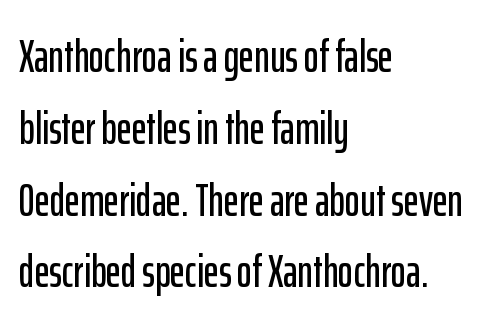
{"serif": "no", "italic": "no", "width": "condensed", "stroke_contrast": "low", "x_height": "medium", "monospaced": "no", "underline": "no", "align": "left", "line_spacing": "normal", "line_spacing_ratio": 1.56, "letter_spacing": "normal", "letter_spacing_em": 0.0, "glyph_px": 46}
